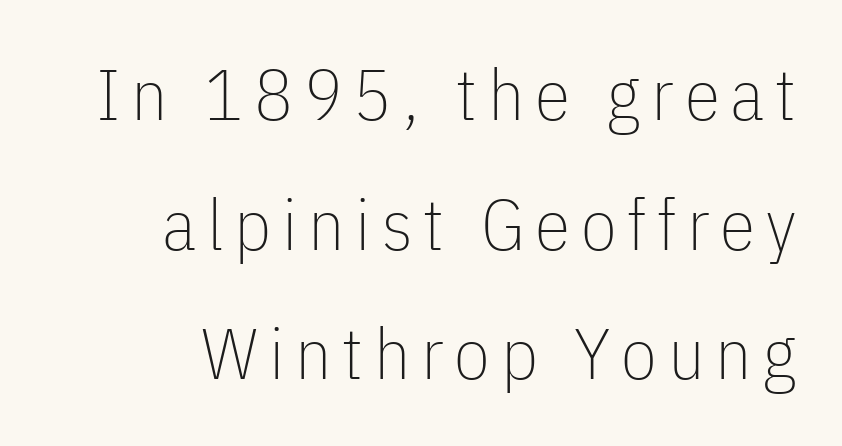
Which margin do the lines hug? The right one — the left edge is uneven. Is the stroke heavy? The answer is a plain regular-or-lighter. The letters carry no serifs — their stems end cleanly without finishing strokes. The zone under the glyphs is completely vacant. Do the characters align in a grid? No, the font is proportional.
